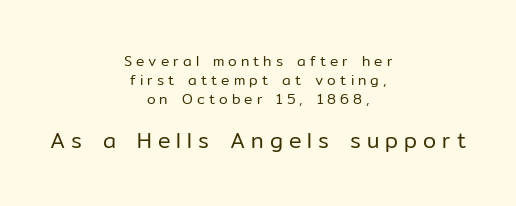
The image shows 21 px text type, upright; set centered, normal line spacing (1.36x), unusually wide letter spacing (+0.29 em), not underlined; the second (bottom) block is 1.5x larger.
